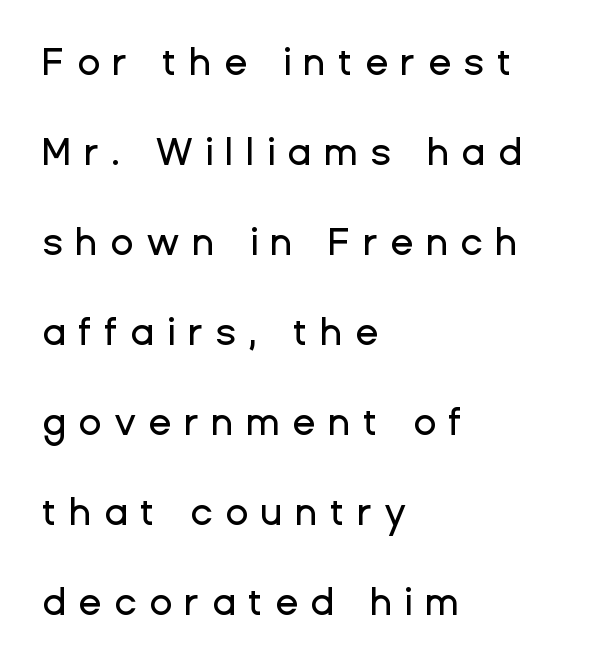
The words here are not underlined. The specimen reads as upright at a glance. Line beginnings align vertically; line endings do not. How would I describe the line gaps? Wide and relaxed. Classification — sans serif.
